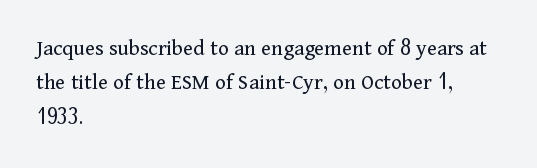
The image shows 23 px text type, upright; set left-aligned, normal line spacing (1.49x), normal letter spacing, not underlined.
